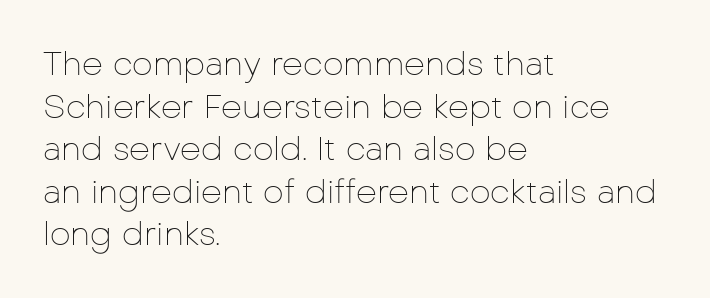
Is this a fixed-width face? No — the glyphs have proportional, varying widths. The line texture is even and compact thanks to regular tracking. Reading down the column, the eye jumps a familiar distance to each next line. Summary of weight: not heavy and not bold.
